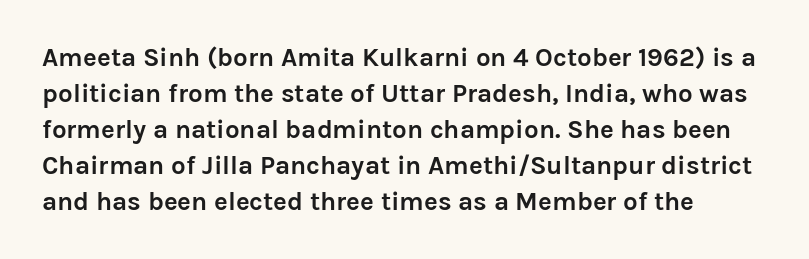
The image shows 26 px bold type, upright; set left-aligned, normal line spacing (1.38x), normal letter spacing, not underlined.
